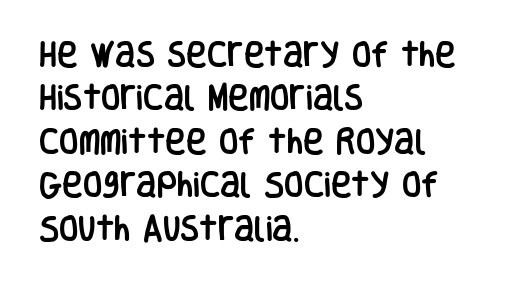
Each letter keeps its own natural width here, so spacing adapts to shape. The rendering anchors every line to the left-hand side. Has an underline been added? It has not. Letterform terminals end flat and unadorned throughout the passage. Nope, not italic — everything's standing straight.
